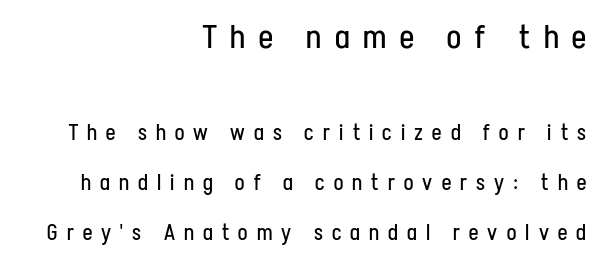
Q: Is the text bold? A: No.
Q: Is the text italic (slanted)? A: No, it is upright.
Q: Is the typeface a serif or a sans-serif typeface? A: Sans-serif.
Q: Is the text underlined? A: No.
Q: How is the paragraph aligned? A: Right-aligned.
Q: Is the spacing between letters normal or unusually wide? A: Unusually wide.
Q: Is the spacing between lines tight, normal or loose? A: Loose.
Q: Which block of text is set in a larger size, the first (top) or the second (bottom)? A: The first (top) one.
Q: Width (condensed, normal, or wide)? A: Condensed.
Q: Stroke contrast? A: Low.
Q: x-height? A: Medium.
Q: Monospaced? A: No.
